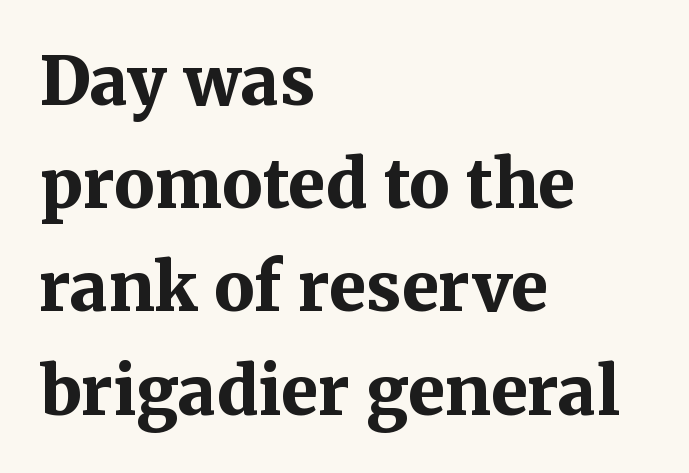
How heavy is the stroke? Heavy — this is a bold. Regular leading. The face used here is seriffed, in the tradition of book romans. This sample has the flowing, uneven cadence of proportional lettering.
